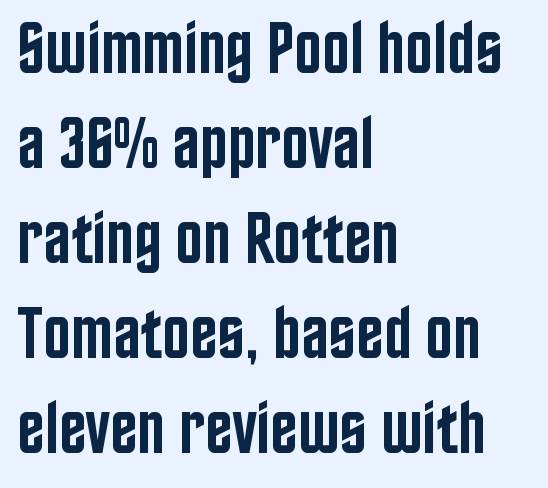
Check where the strokes stop: nothing finishes them off — pure sans. Looks like regular typesetting: each glyph gets only the width it needs. Standard letterfit; no display-style spreading of the glyphs. Any mark beneath the type? The region is blank. Moderately thickened strokes mark this as semibold type.
